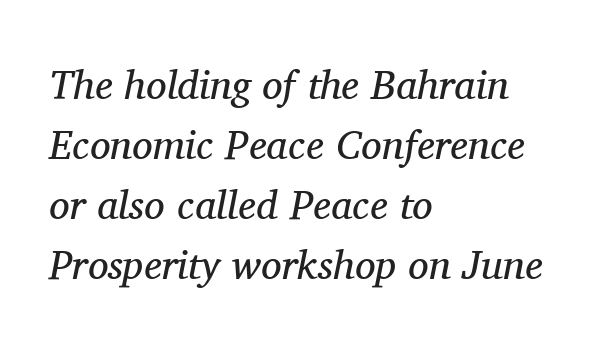
These glyphs show unthickened strokes, regular width or finer. One glance says typical: line gaps are just what's usual. This sample uses a serif face. Standard letterfit; no display-style spreading of the glyphs.
